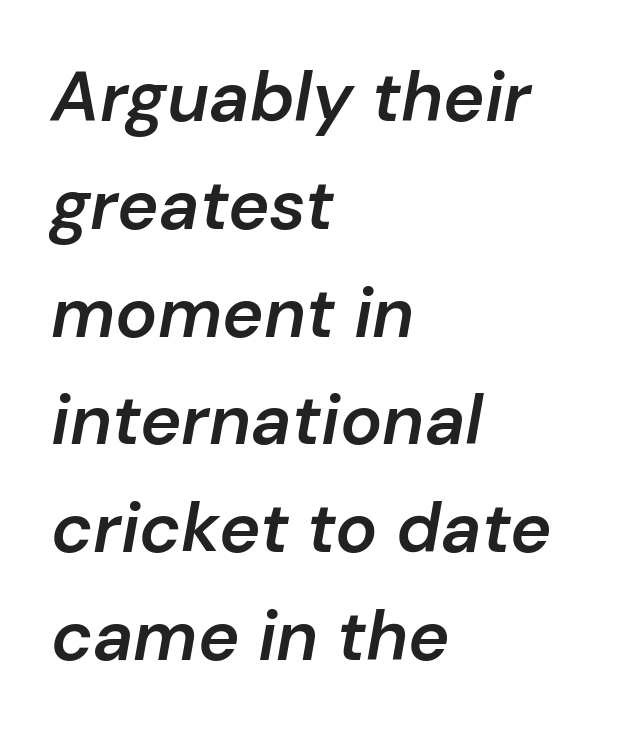
{"italic": "yes", "lean": "right", "slant_degrees": 10, "bold": "semi", "weight": "semibold", "width": "normal", "stroke_contrast": "low", "x_height": "medium", "monospaced": "no", "underline": "no", "align": "left", "line_spacing": "normal", "line_spacing_ratio": 1.54, "letter_spacing": "normal", "letter_spacing_em": 0.0, "glyph_px": 70}
